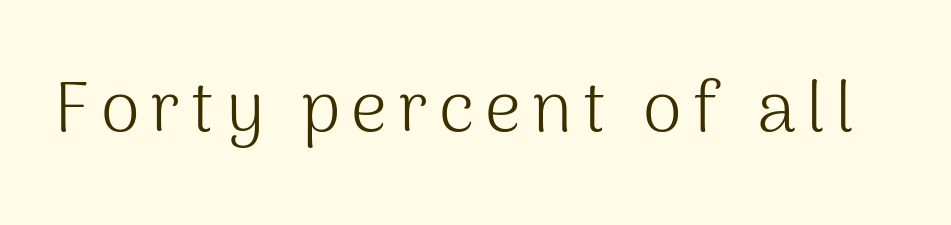
{"serif": "no", "italic": "no", "bold": "no", "weight": "light", "width": "normal", "stroke_contrast": "medium", "x_height": "medium", "monospaced": "no", "underline": "no", "glyph_px": 71}
